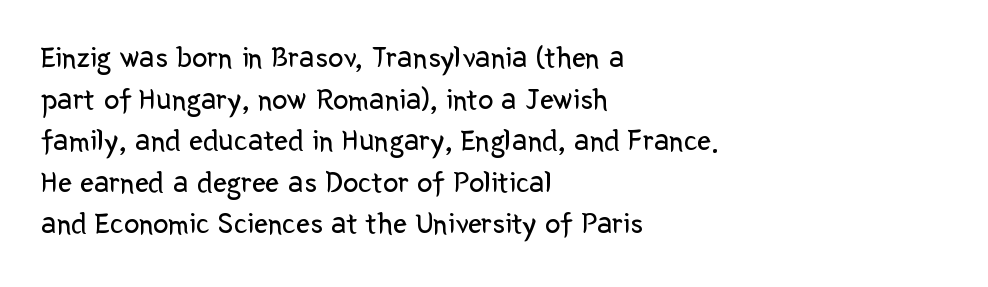
{"serif": "no", "italic": "no", "bold": "no", "weight": "regular", "width": "normal", "stroke_contrast": "low", "x_height": "medium", "monospaced": "no", "underline": "no", "align": "left", "line_spacing": "normal", "line_spacing_ratio": 1.34, "letter_spacing": "normal", "letter_spacing_em": 0.0, "glyph_px": 31}
